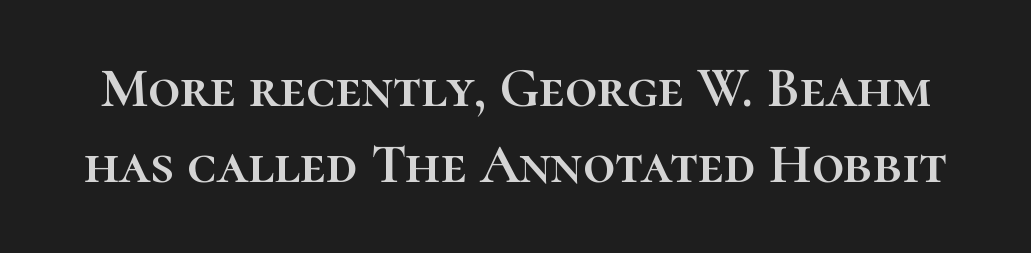
The image shows 56 px text type, upright; set normal line spacing (1.35x), normal letter spacing, not underlined; high stroke contrast and a medium x-height.
